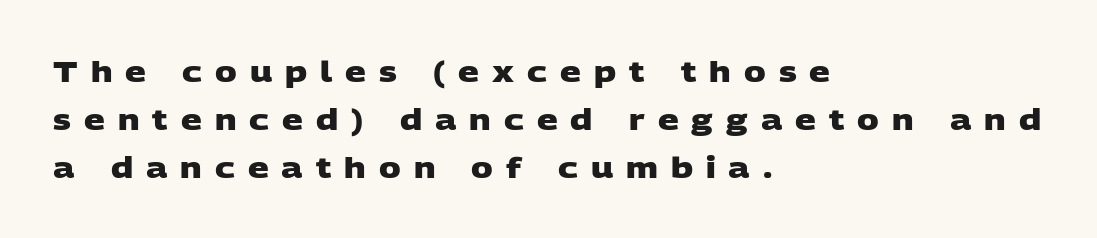
Q: Is the text bold? A: Yes.
Q: Is the typeface a serif or a sans-serif typeface? A: Sans-serif.
Q: Is the text underlined? A: No.
Q: How is the paragraph aligned? A: Left-aligned.
Q: Is the spacing between letters normal or unusually wide? A: Unusually wide.
Q: Is the spacing between lines tight, normal or loose? A: Normal.
Q: Width (condensed, normal, or wide)? A: Wide.
Q: Stroke contrast? A: Low.
Q: x-height? A: Large.
Q: Monospaced? A: No.
